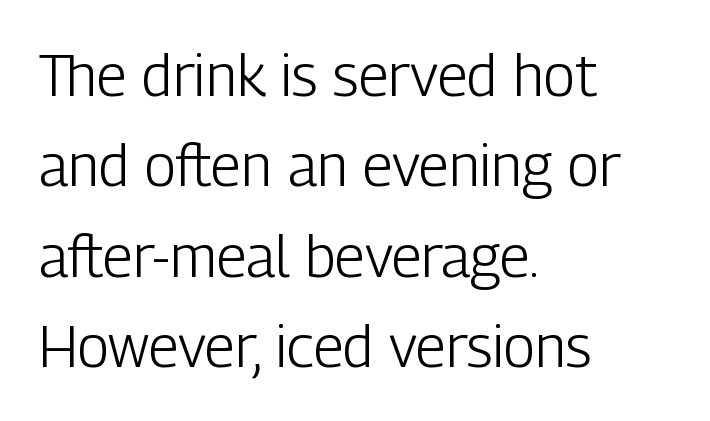
{"serif": "no", "italic": "no", "bold": "no", "weight": "light", "width": "condensed", "stroke_contrast": "low", "x_height": "medium", "monospaced": "no", "underline": "no", "align": "left", "line_spacing": "normal", "line_spacing_ratio": 1.56, "letter_spacing": "normal", "letter_spacing_em": 0.0, "glyph_px": 58}
